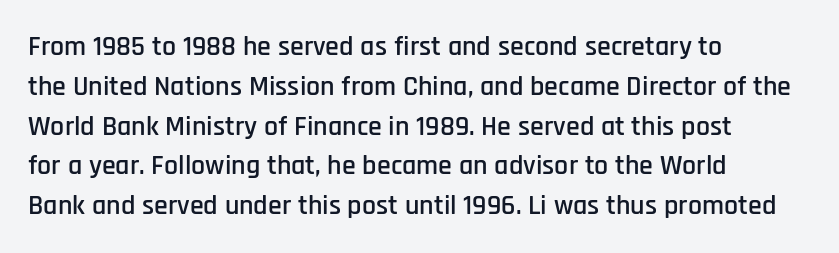
{"serif": "no", "italic": "no", "width": "condensed", "stroke_contrast": "low", "x_height": "large", "monospaced": "no", "underline": "no", "align": "left", "line_spacing": "normal", "line_spacing_ratio": 1.42, "letter_spacing": "normal", "letter_spacing_em": 0.0, "glyph_px": 28}
